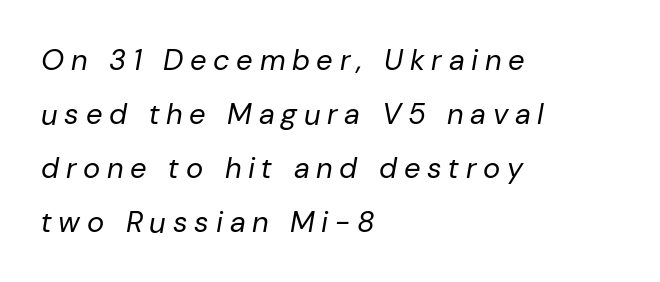
The glyphs are unaccompanied by any horizontal stroke below them. Does extra space separate the letters? Yes, quite a lot of it. Think of a printed novel: that variable character pitch is what you see here. A classic flush-left, rag-right setting is used for this passage.
